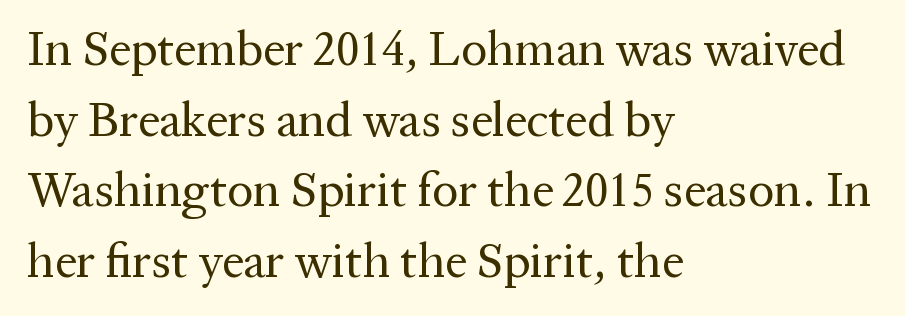
{"serif": "yes", "italic": "no", "bold": "no", "weight": "regular", "width": "normal", "stroke_contrast": "medium", "x_height": "medium", "monospaced": "no", "underline": "no", "align": "left", "line_spacing": "normal", "line_spacing_ratio": 1.44, "letter_spacing": "normal", "letter_spacing_em": 0.0, "glyph_px": 49}
